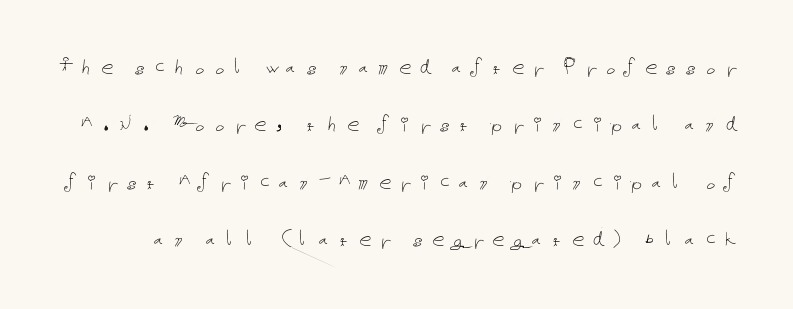
The image shows 25 px text type, upright; set loose line spacing (2.3x), unusually wide letter spacing (+0.24 em), not underlined.
